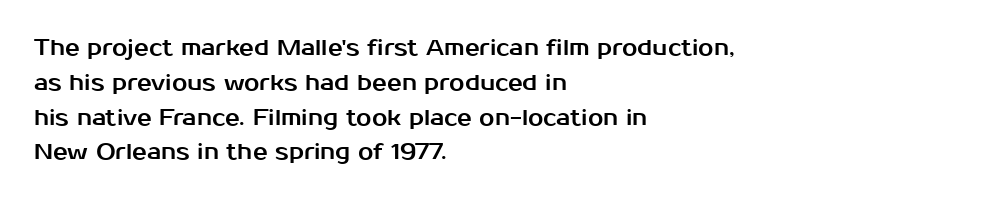
The letters stand straight up with perfectly vertical stems. The strip under each line holds only bare page. Each new line begins a customary step beneath the previous one. Inter-character spacing is left at the font's built-in metrics. The paragraph shown leans on its left margin.
